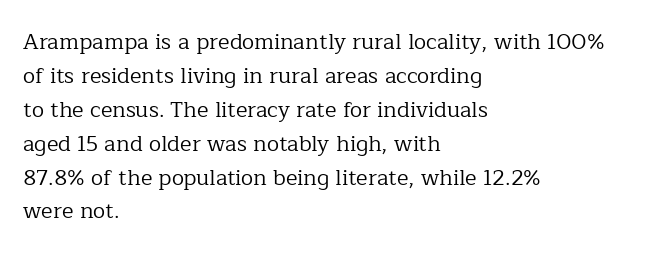
These lines stack with their left ends in a neat column. Any mark beneath the type? The region is blank. Short note: letters normally spaced. The type sits square on the baseline with zero lean.
